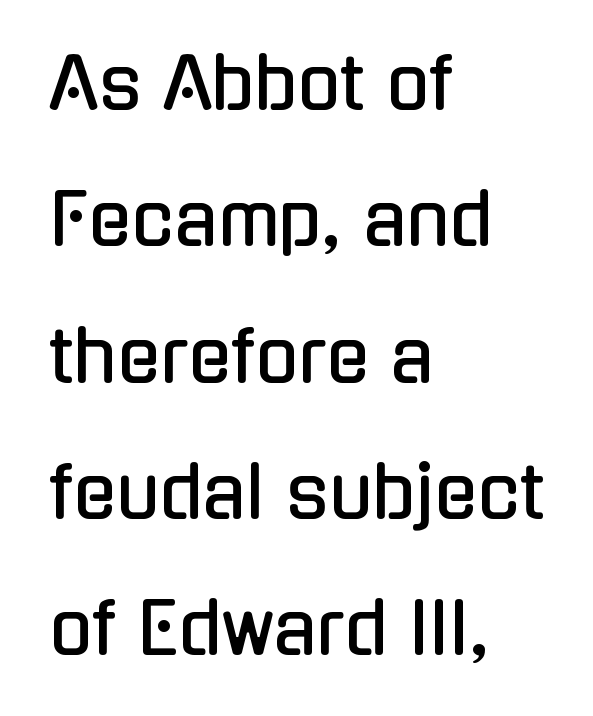
{"serif": "no", "italic": "no", "width": "condensed", "stroke_contrast": "low", "x_height": "medium", "monospaced": "no", "underline": "no", "align": "left", "line_spacing": "loose", "line_spacing_ratio": 1.92, "letter_spacing": "normal", "letter_spacing_em": 0.0, "glyph_px": 71}
